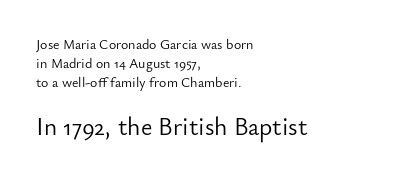
Q: Is the text bold? A: No.
Q: Is the text italic (slanted)? A: No, it is upright.
Q: Is the text underlined? A: No.
Q: How is the paragraph aligned? A: Left-aligned.
Q: Is the spacing between letters normal or unusually wide? A: Normal.
Q: Is the spacing between lines tight, normal or loose? A: Normal.
Q: Which block of text is set in a larger size, the first (top) or the second (bottom)? A: The second (bottom) one.
